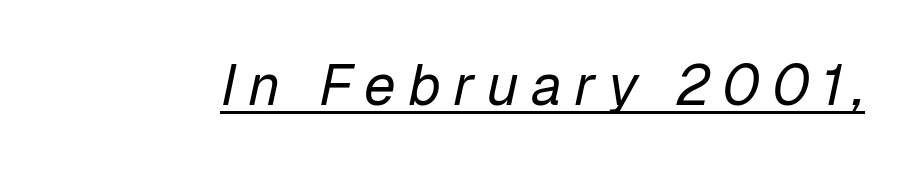
The letters are spread apart with noticeably loose tracking. You could not count columns in this text — the font is proportionally spaced. Emphasis-style slanted type is in use. The cut favours lightness, reaching ordinary text weight at its darkest. A rule runs beneath these lines of type.
